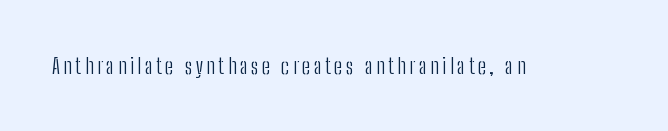
The specimen reads as upright at a glance. The face looks like a standard text weight, possibly lighter. Nobody drew a line under any word here.
